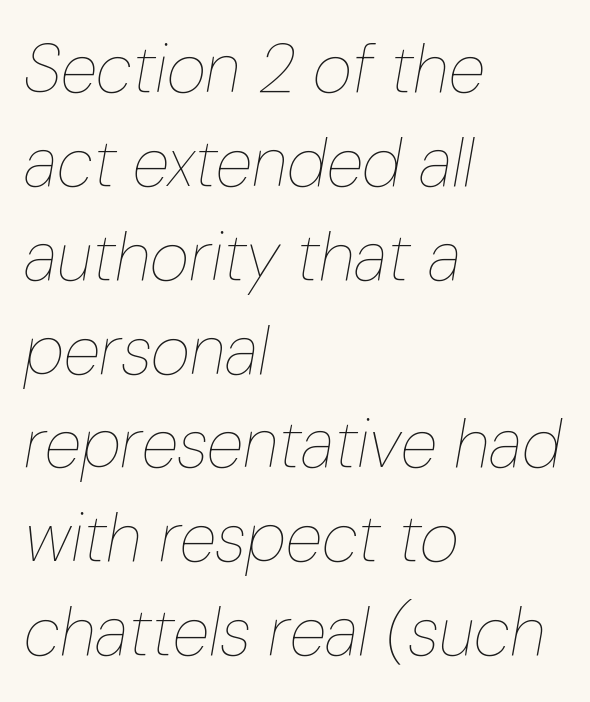
No extra ink here — the face is not bold. Slant detected: the letters are inclined. The words here are not underlined. Note the varied advance widths — an 'i' is clearly narrower than an 'm'.
